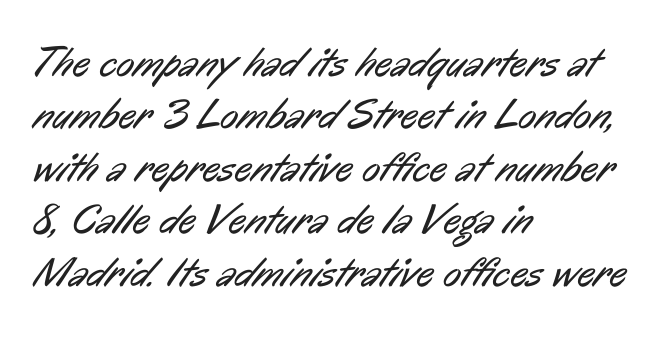
{"serif": "no", "bold": "no", "weight": "regular", "width": "condensed", "stroke_contrast": "low", "x_height": "medium", "monospaced": "no", "underline": "no", "align": "left", "line_spacing": "normal", "line_spacing_ratio": 1.25, "letter_spacing": "normal", "letter_spacing_em": 0.0, "glyph_px": 42}
